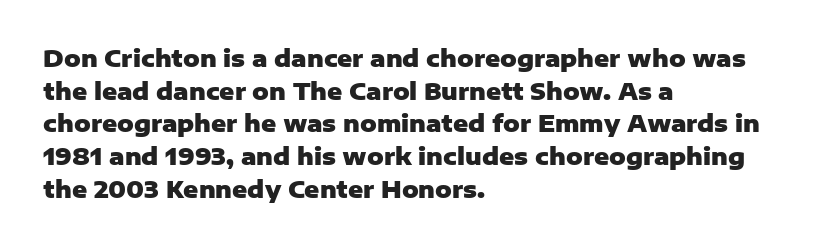
Here the glyphs are tracked normally, forming tight word shapes. One-word summary of the alignment: left. In terms of posture, this sample is upright. Notice how thick the strokes are: this is what a full bold looks like. The lines sit at an ordinary, default distance from one another.
